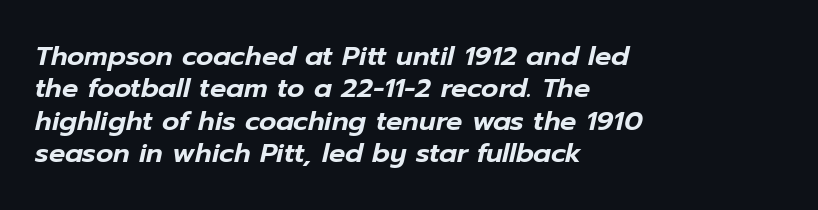
The image shows 27 px text type, italic (leaning right); set left-aligned, line spacing 1.2x, normal letter spacing, not underlined.
